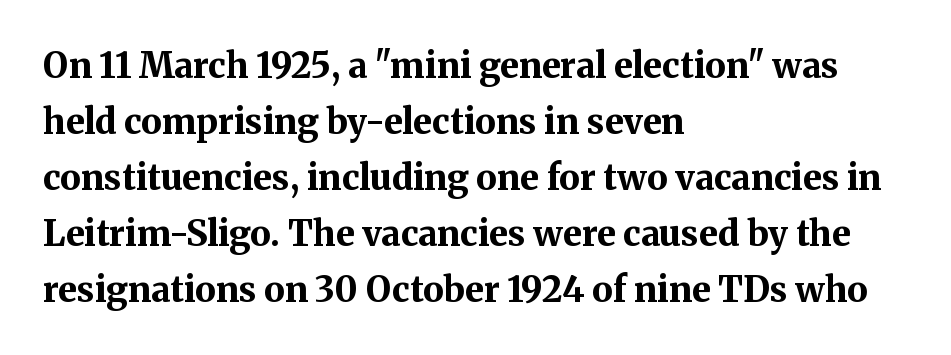
Vertical spacing — default. In terms of posture, this sample is upright. The face used here has the dense, thick strokes of a bold. Bare-footed words on every line.
